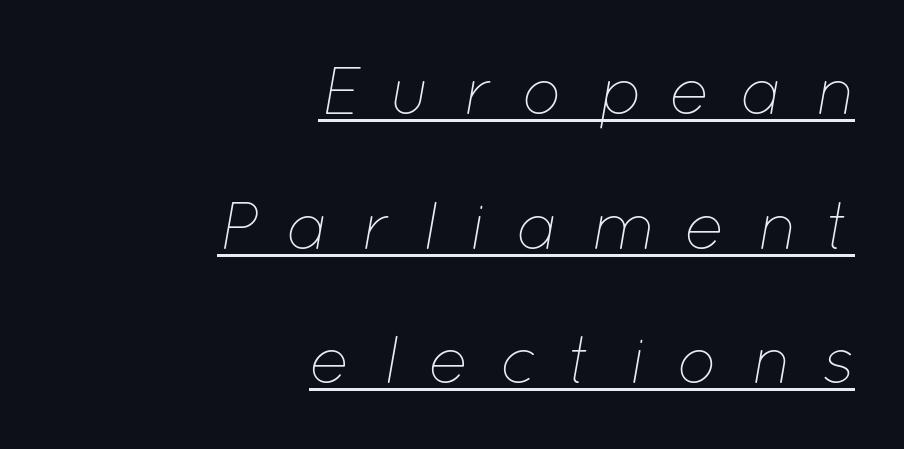
The passage shown leans; its letterforms are oblique. Students, observe the line beneath the letters — that is underlining. The letters advance in unequal steps, a hallmark of proportional type. A great deal of white space separates one row of letters from the next. This is not heavy type; no bold has been used.
